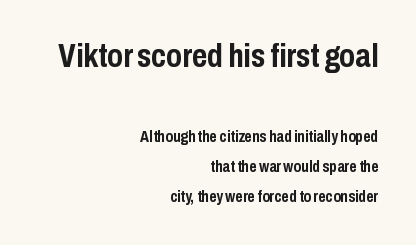
Q: Is the text bold? A: Yes.
Q: Is the text italic (slanted)? A: No, it is upright.
Q: Is the typeface a serif or a sans-serif typeface? A: Sans-serif.
Q: Is the text underlined? A: No.
Q: How is the paragraph aligned? A: Right-aligned.
Q: Is the spacing between letters normal or unusually wide? A: Normal.
Q: Which block of text is set in a larger size, the first (top) or the second (bottom)? A: The first (top) one.
Q: Width (condensed, normal, or wide)? A: Condensed.
Q: Stroke contrast? A: Low.
Q: x-height? A: Medium.
Q: Monospaced? A: No.
